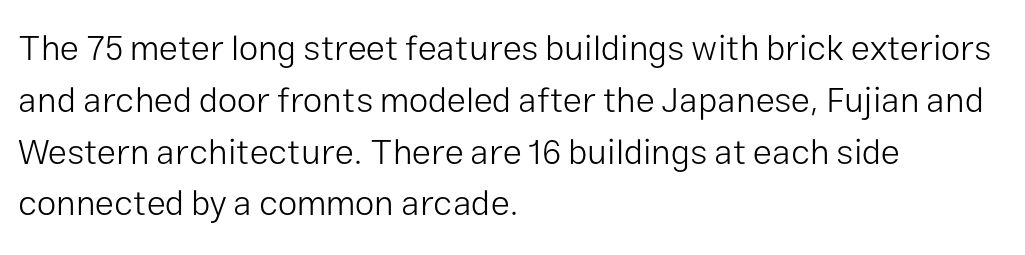
The image shows 35 px light sans-serif type, upright; set left-aligned, normal line spacing (1.48x), normal letter spacing, not underlined; low stroke contrast and a medium x-height.
